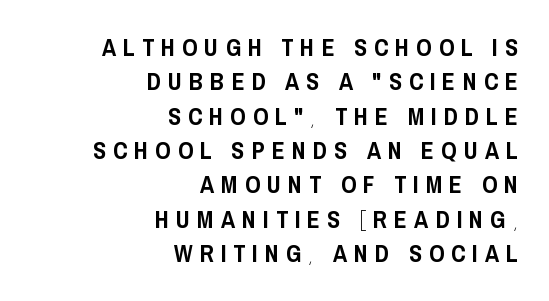
The image shows 24 px text type, upright; set right-aligned, normal line spacing (1.43x), unusually wide letter spacing (+0.29 em), not underlined.
